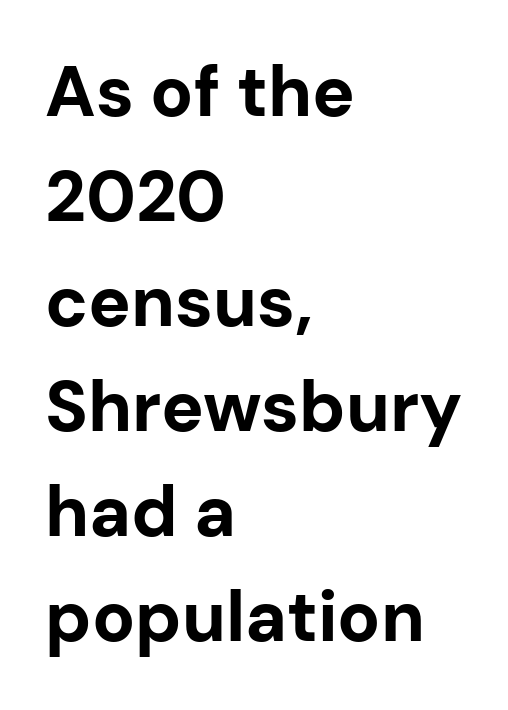
{"serif": "no", "italic": "no", "bold": "yes", "weight": "bold", "width": "normal", "stroke_contrast": "low", "x_height": "medium", "monospaced": "no", "underline": "no", "align": "left", "line_spacing": "normal", "line_spacing_ratio": 1.48, "letter_spacing": "normal", "letter_spacing_em": 0.0, "glyph_px": 71}
